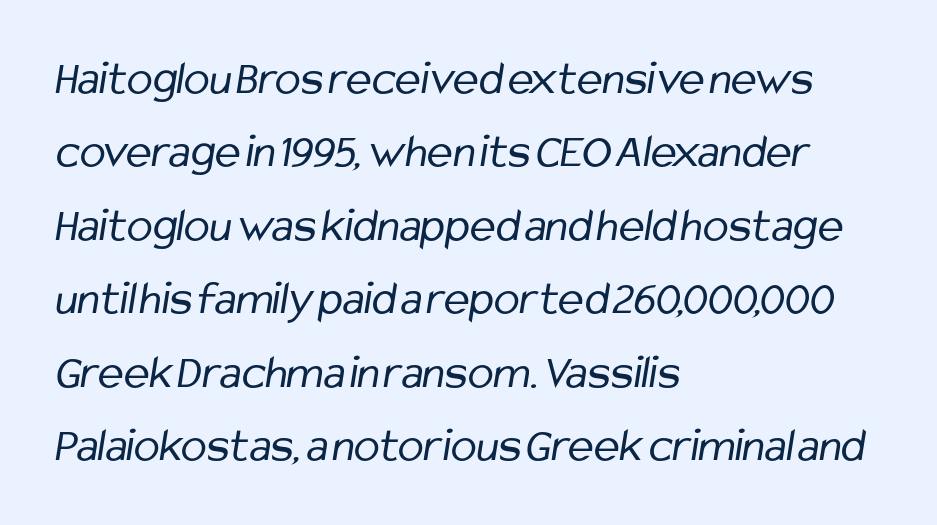
Q: Is the text bold? A: No.
Q: Is the typeface a serif or a sans-serif typeface? A: Sans-serif.
Q: Is the text underlined? A: No.
Q: How is the paragraph aligned? A: Left-aligned.
Q: Is the spacing between letters normal or unusually wide? A: Normal.
Q: Is the spacing between lines tight, normal or loose? A: Normal.
Q: Width (condensed, normal, or wide)? A: Condensed.
Q: Stroke contrast? A: Low.
Q: x-height? A: Medium.
Q: Monospaced? A: No.
